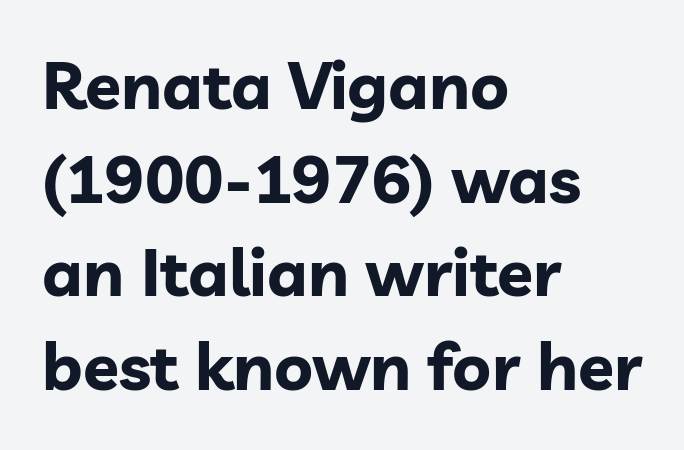
{"serif": "no", "italic": "no", "bold": "yes", "weight": "bold", "width": "normal", "stroke_contrast": "low", "x_height": "medium", "monospaced": "no", "underline": "no", "align": "left", "line_spacing": "normal", "line_spacing_ratio": 1.42, "letter_spacing": "normal", "letter_spacing_em": 0.0, "glyph_px": 66}
